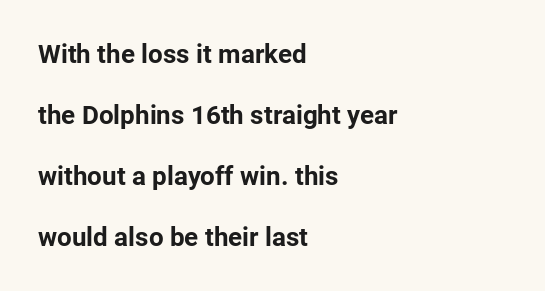
Check under the words: just untouched page. Reading down the column, the eye jumps a long way to each next line. The passage shown has conventional tracking throughout. Line starts are locked; line ends wander.
